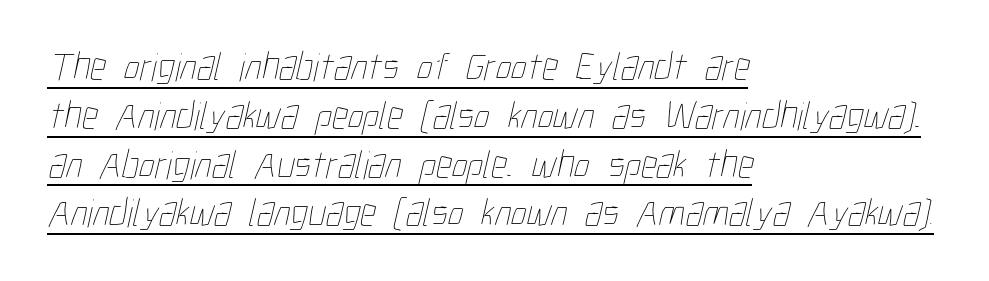
Q: Is the text bold? A: No.
Q: Is the text underlined? A: Yes.
Q: How is the paragraph aligned? A: Left-aligned.
Q: Is the spacing between letters normal or unusually wide? A: Normal.
Q: Width (condensed, normal, or wide)? A: Condensed.
Q: Stroke contrast? A: Low.
Q: x-height? A: Medium.
Q: Monospaced? A: No.
